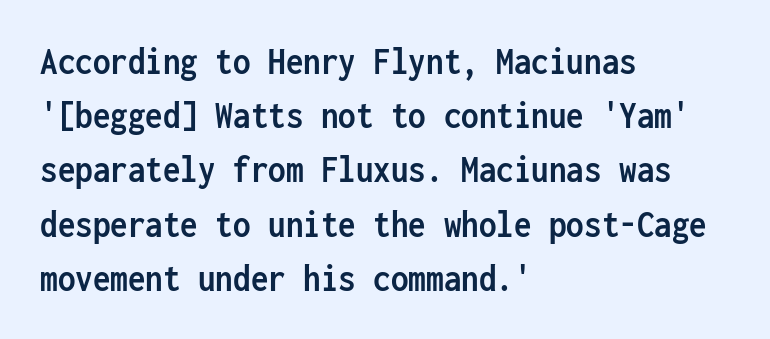
Q: Is the text bold? A: Yes.
Q: Is the text italic (slanted)? A: No, it is upright.
Q: Is the typeface a serif or a sans-serif typeface? A: Sans-serif.
Q: Is the text underlined? A: No.
Q: How is the paragraph aligned? A: Left-aligned.
Q: Is the spacing between letters normal or unusually wide? A: Normal.
Q: Is the spacing between lines tight, normal or loose? A: Normal.
Q: Width (condensed, normal, or wide)? A: Condensed.
Q: Stroke contrast? A: Low.
Q: x-height? A: Medium.
Q: Monospaced? A: Yes.
